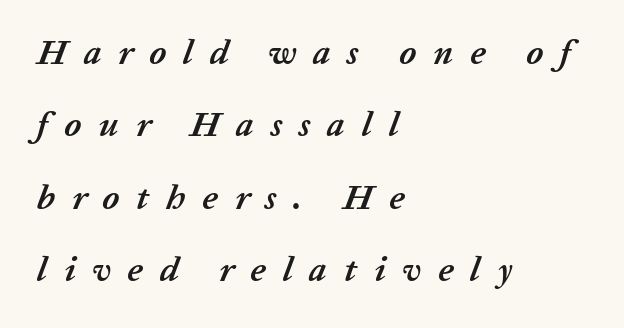
Q: Is the text bold? A: Yes.
Q: Is the text italic (slanted)? A: Yes, it leans right by about 20 degrees.
Q: Is the text underlined? A: No.
Q: How is the paragraph aligned? A: Left-aligned.
Q: Is the spacing between letters normal or unusually wide? A: Unusually wide.
Q: Is the spacing between lines tight, normal or loose? A: Loose.
Q: Width (condensed, normal, or wide)? A: Normal.
Q: Stroke contrast? A: Low.
Q: x-height? A: Medium.
Q: Monospaced? A: No.
